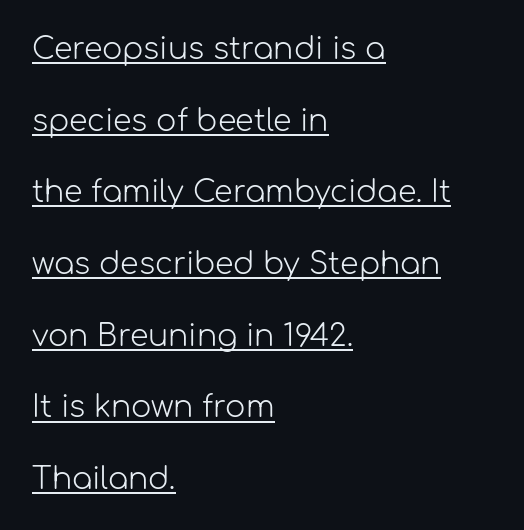
Q: Is the text bold? A: No.
Q: Is the text italic (slanted)? A: No, it is upright.
Q: Is the typeface a serif or a sans-serif typeface? A: Sans-serif.
Q: Is the text underlined? A: Yes.
Q: How is the paragraph aligned? A: Left-aligned.
Q: Is the spacing between letters normal or unusually wide? A: Normal.
Q: Is the spacing between lines tight, normal or loose? A: Loose.
Q: Width (condensed, normal, or wide)? A: Normal.
Q: Stroke contrast? A: Low.
Q: x-height? A: Medium.
Q: Monospaced? A: No.
